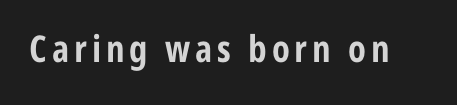
A typesetter would mark this as roman, not italic. Think of a printed novel: that variable character pitch is what you see here. Classification — sans serif. Has an underline been added? It has not.
